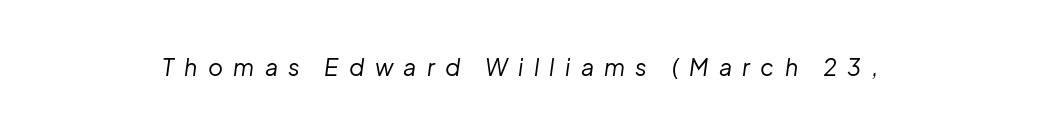
The image shows 23 px text type, italic (leaning right); set unusually wide letter spacing (+0.45 em), not underlined.
